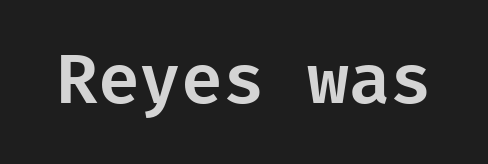
{"serif": "no", "italic": "no", "width": "normal", "stroke_contrast": "low", "x_height": "medium", "underline": "no", "letter_spacing": "normal", "letter_spacing_em": 0.0, "glyph_px": 68}
